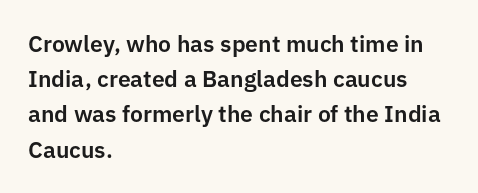
Q: Is the text italic (slanted)? A: No, it is upright.
Q: Is the text underlined? A: No.
Q: How is the paragraph aligned? A: Left-aligned.
Q: Is the spacing between letters normal or unusually wide? A: Normal.
Q: Is the spacing between lines tight, normal or loose? A: Normal.
